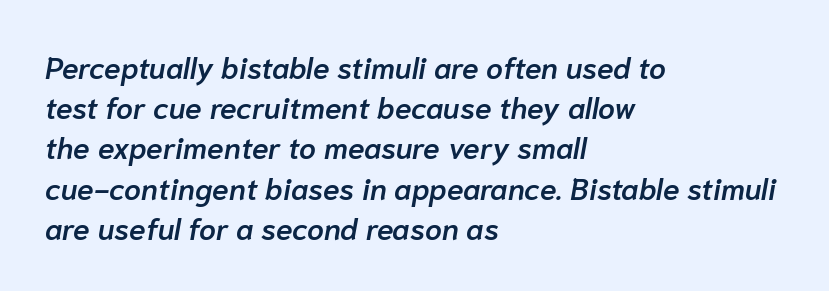
Q: Is the text bold? A: Semi-bold.
Q: Is the text italic (slanted)? A: Yes, it leans right by about 10 degrees.
Q: Is the text underlined? A: No.
Q: How is the paragraph aligned? A: Left-aligned.
Q: Is the spacing between letters normal or unusually wide? A: Normal.
Q: Is the spacing between lines tight, normal or loose? A: Normal.
Q: Width (condensed, normal, or wide)? A: Normal.
Q: Stroke contrast? A: Low.
Q: x-height? A: Medium.
Q: Monospaced? A: No.
